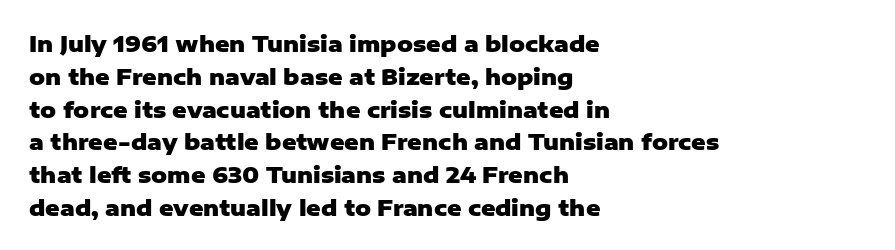
Q: Is the text bold? A: Yes.
Q: Is the text italic (slanted)? A: No, it is upright.
Q: Is the text underlined? A: No.
Q: How is the paragraph aligned? A: Left-aligned.
Q: Is the spacing between letters normal or unusually wide? A: Normal.
Q: Is the spacing between lines tight, normal or loose? A: Normal.
